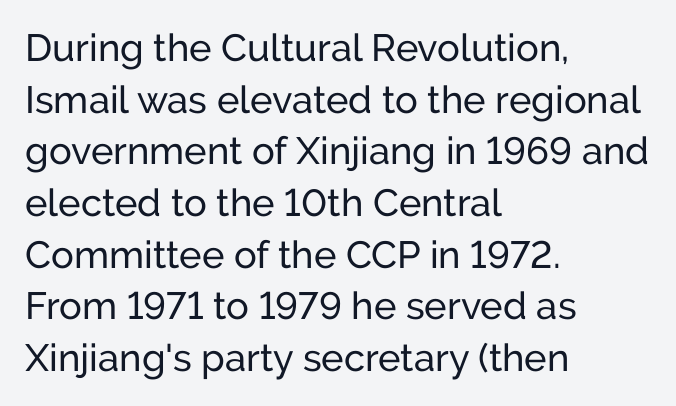
One-word summary of the alignment: left. Tracking value appears to be zero — textbook default spacing. Regular leading. In terms of posture, this sample is upright.
